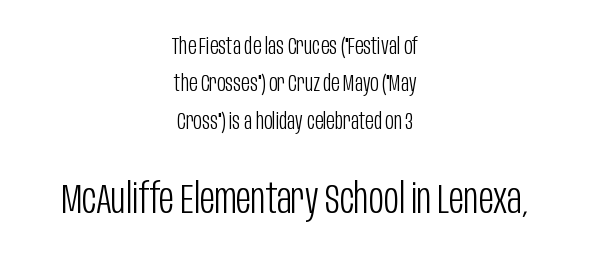
The image shows 41 px light, condensed sans-serif type, upright; set centered, normal line spacing (1.63x), normal letter spacing, not underlined; the second (bottom) block is 1.78x larger; low stroke contrast and a large x-height.
